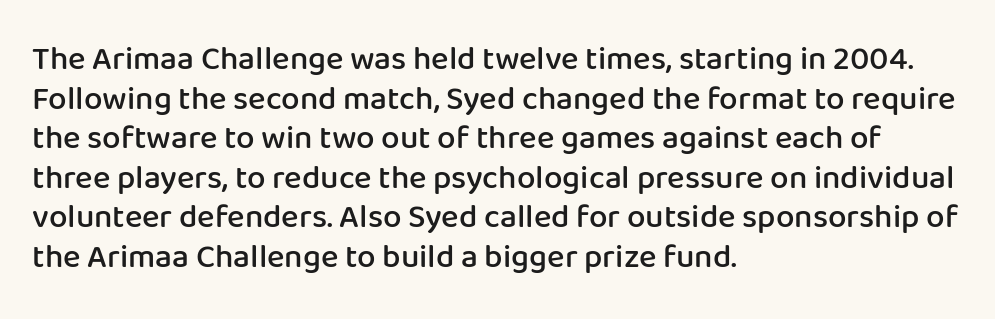
Q: Is the text bold? A: Semi-bold.
Q: Is the text italic (slanted)? A: No, it is upright.
Q: Is the typeface a serif or a sans-serif typeface? A: Sans-serif.
Q: Is the text underlined? A: No.
Q: How is the paragraph aligned? A: Left-aligned.
Q: Is the spacing between letters normal or unusually wide? A: Normal.
Q: Width (condensed, normal, or wide)? A: Normal.
Q: Stroke contrast? A: Low.
Q: x-height? A: Medium.
Q: Monospaced? A: No.
